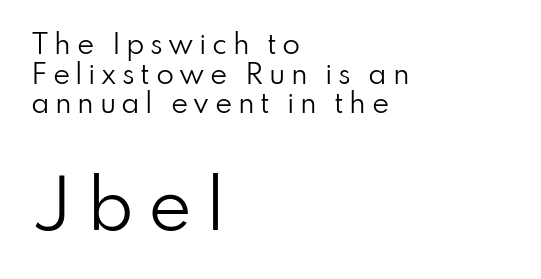
Q: Is the text bold? A: No.
Q: Is the text italic (slanted)? A: No, it is upright.
Q: Is the typeface a serif or a sans-serif typeface? A: Sans-serif.
Q: Is the text underlined? A: No.
Q: How is the paragraph aligned? A: Left-aligned.
Q: Is the spacing between letters normal or unusually wide? A: Unusually wide.
Q: Is the spacing between lines tight, normal or loose? A: Tight.
Q: Which block of text is set in a larger size, the first (top) or the second (bottom)? A: The second (bottom) one.
Q: Width (condensed, normal, or wide)? A: Normal.
Q: Stroke contrast? A: Low.
Q: x-height? A: Small.
Q: Monospaced? A: No.
